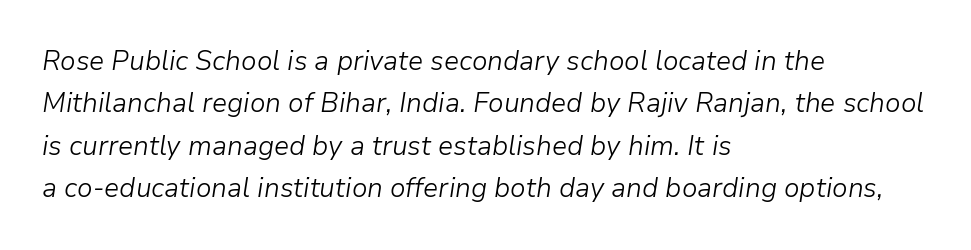
{"italic": "yes", "lean": "right", "slant_degrees": 9, "bold": "no", "underline": "no", "align": "left", "line_spacing": "normal", "line_spacing_ratio": 1.57, "letter_spacing": "normal", "letter_spacing_em": 0.0, "glyph_px": 27}
